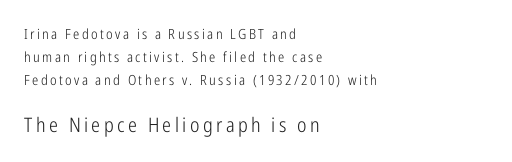
Honestly, there is no underline to notice here at all. The passage shown stacks its lines at a standard gap. No italicization has been applied; the sample stays upright. If you drew a ruler down the left edge, every line would touch it. The block sitting lower on the canvas is the one with enlarged characters.
